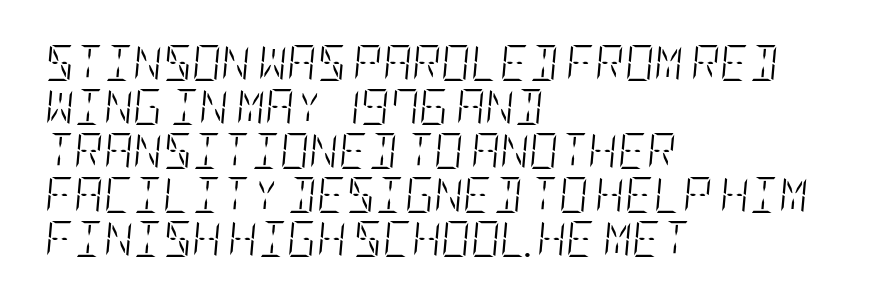
{"italic": "yes", "lean": "right", "slant_degrees": 5, "bold": "no", "weight": "light", "width": "condensed", "stroke_contrast": "low", "x_height": "large", "underline": "no", "align": "left", "line_spacing_ratio": 1.22, "letter_spacing": "normal", "letter_spacing_em": 0.0, "glyph_px": 36}
